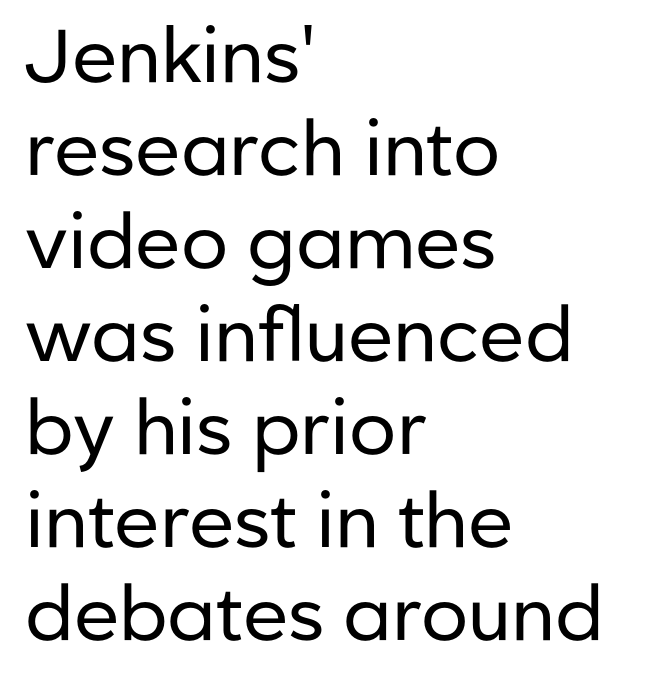
Tall strokes in this sample are plumb rather than angled. Looks like regular typesetting: each glyph gets only the width it needs. The weight tops out at a normal text grade. The passage shown is typeset with a sans-serif family.
